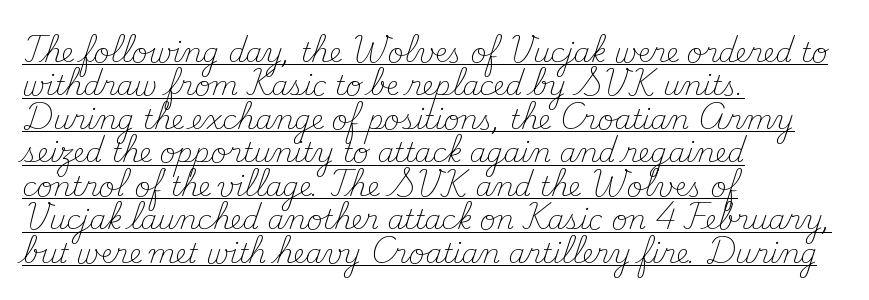
Stem width sits at or under what a default text font uses. Underlined type. One-word summary of the alignment: left. Tracking here is standard; glyphs follow each other at the usual distance.
